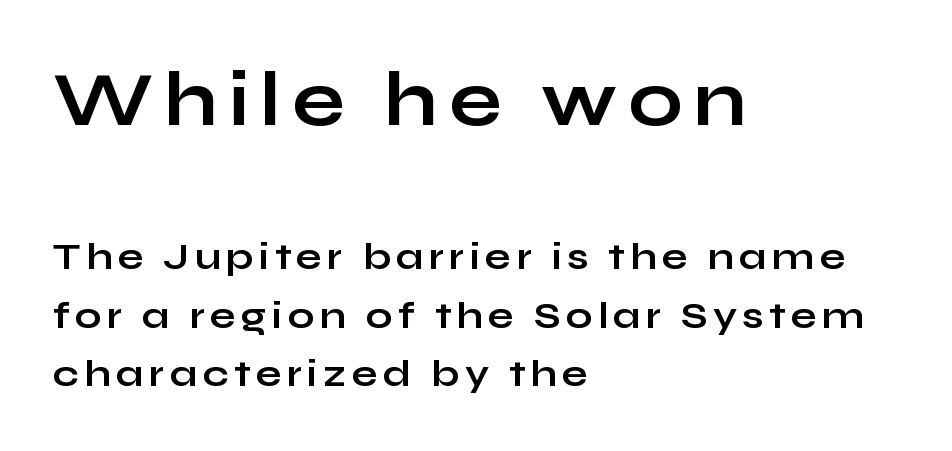
The image shows 77 px bold, wide sans-serif type, upright; set left-aligned, normal line spacing (1.54x), not underlined; the first (top) block is 2.03x larger; low stroke contrast and a medium x-height.
